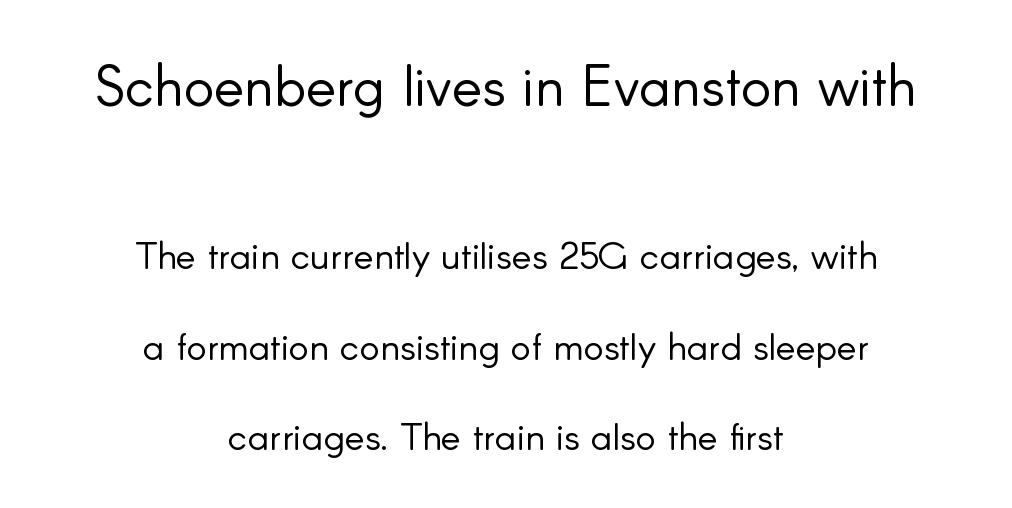
Q: Is the text bold? A: No.
Q: Is the text italic (slanted)? A: No, it is upright.
Q: Is the typeface a serif or a sans-serif typeface? A: Sans-serif.
Q: Is the text underlined? A: No.
Q: How is the paragraph aligned? A: Centered.
Q: Is the spacing between letters normal or unusually wide? A: Normal.
Q: Is the spacing between lines tight, normal or loose? A: Loose.
Q: Which block of text is set in a larger size, the first (top) or the second (bottom)? A: The first (top) one.
Q: Width (condensed, normal, or wide)? A: Normal.
Q: Stroke contrast? A: Low.
Q: x-height? A: Small.
Q: Monospaced? A: No.
